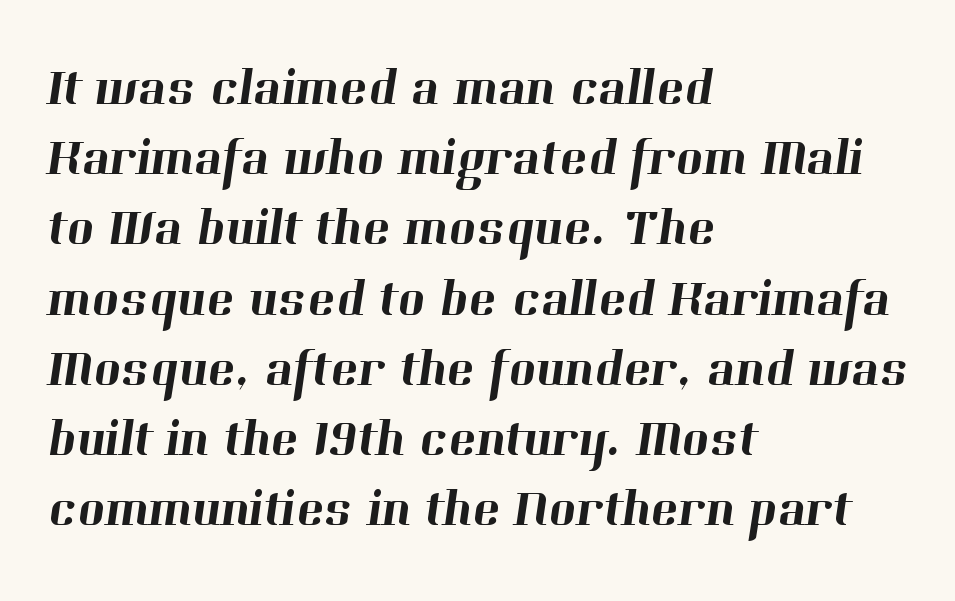
{"serif": "yes", "width": "normal", "stroke_contrast": "high", "x_height": "medium", "monospaced": "no", "underline": "no", "align": "left", "line_spacing": "normal", "line_spacing_ratio": 1.35, "letter_spacing": "normal", "letter_spacing_em": 0.0, "glyph_px": 52}
